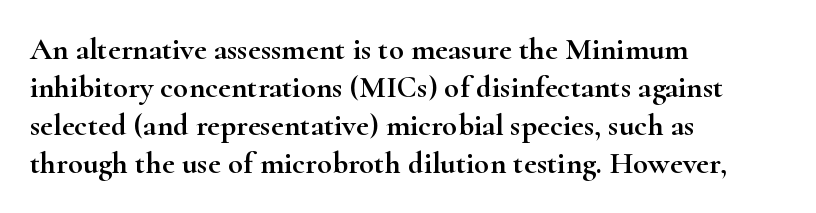
A classic flush-left, rag-right setting is used for this passage. Anything drawn beneath the words? Only blank space. The passage shown has conventional tracking throughout. Varying glyph widths throughout — classic text-font behaviour.
